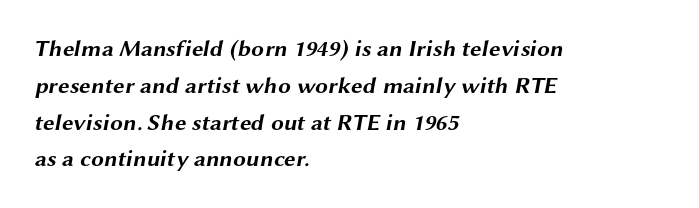
Q: Is the text bold? A: Yes.
Q: Is the text underlined? A: No.
Q: How is the paragraph aligned? A: Left-aligned.
Q: Is the spacing between letters normal or unusually wide? A: Normal.
Q: Is the spacing between lines tight, normal or loose? A: Normal.
